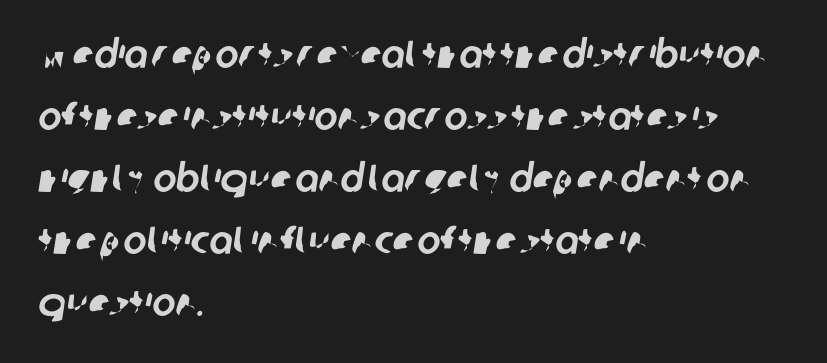
{"serif": "no", "width": "normal", "stroke_contrast": "low", "x_height": "medium", "monospaced": "no", "underline": "no", "align": "left", "line_spacing": "normal", "line_spacing_ratio": 1.59, "letter_spacing": "normal", "letter_spacing_em": 0.0, "glyph_px": 39}
